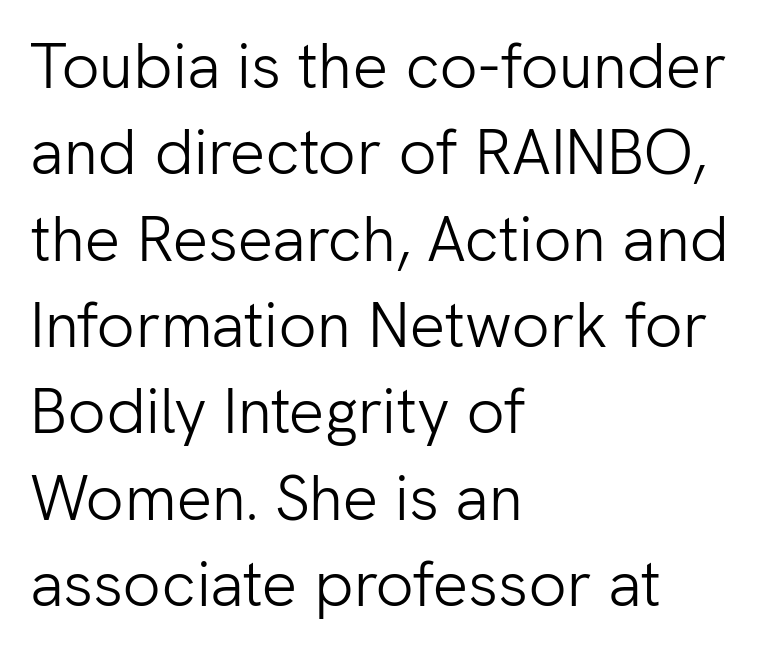
{"serif": "no", "italic": "no", "bold": "no", "weight": "light", "width": "normal", "stroke_contrast": "low", "x_height": "medium", "monospaced": "no", "underline": "no", "align": "left", "line_spacing": "normal", "line_spacing_ratio": 1.37, "letter_spacing": "normal", "letter_spacing_em": 0.0, "glyph_px": 63}
